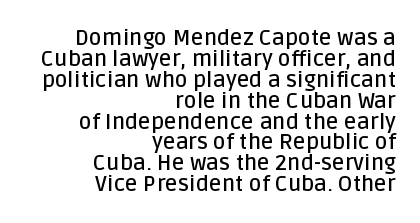
The image shows 22 px text type, upright; set right-aligned, tight line spacing (0.95x), normal letter spacing, not underlined.
